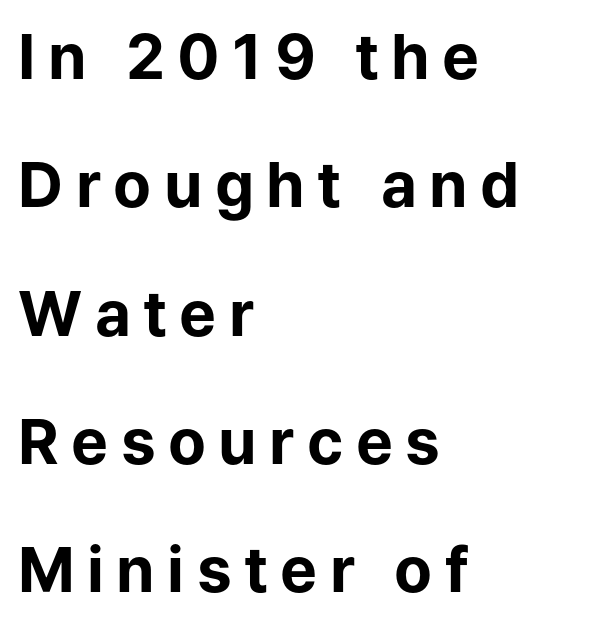
Q: Is the text bold? A: Yes.
Q: Is the text italic (slanted)? A: No, it is upright.
Q: Is the typeface a serif or a sans-serif typeface? A: Sans-serif.
Q: Is the text underlined? A: No.
Q: How is the paragraph aligned? A: Left-aligned.
Q: Is the spacing between letters normal or unusually wide? A: Unusually wide.
Q: Is the spacing between lines tight, normal or loose? A: Loose.
Q: Width (condensed, normal, or wide)? A: Normal.
Q: Stroke contrast? A: Low.
Q: x-height? A: Medium.
Q: Monospaced? A: No.
